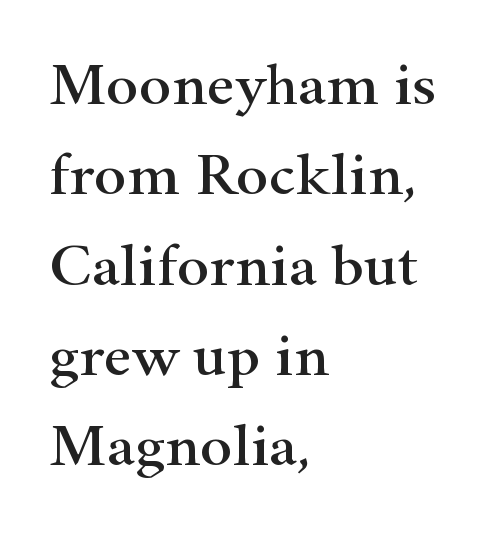
Plain, unruled lines of type. This rendering employs a face with finishing strokes, i.e., a serif. The lines in this sample share a left origin and differ only in where they stop. What stands out about the letter spacing? Nothing — it is the standard amount. Varying glyph widths throughout — classic text-font behaviour. Leading matches the norm, producing a regular column.
